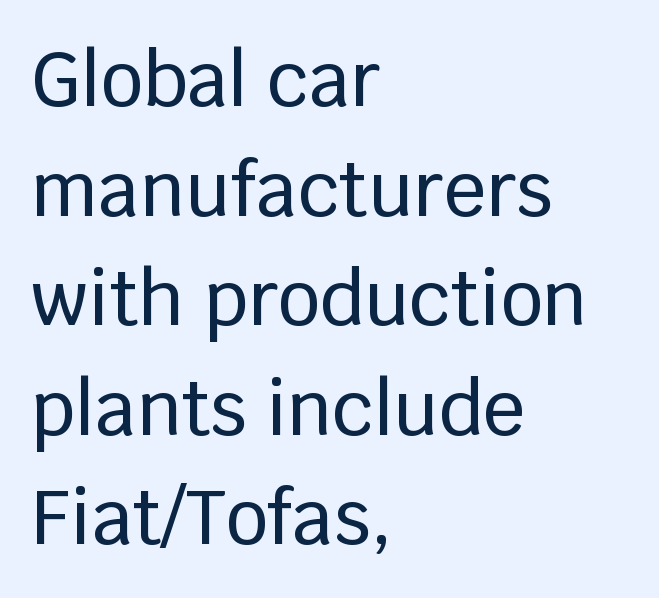
Q: Is the text italic (slanted)? A: No, it is upright.
Q: Is the typeface a serif or a sans-serif typeface? A: Sans-serif.
Q: Is the text underlined? A: No.
Q: How is the paragraph aligned? A: Left-aligned.
Q: Is the spacing between letters normal or unusually wide? A: Normal.
Q: Is the spacing between lines tight, normal or loose? A: Normal.
Q: Width (condensed, normal, or wide)? A: Normal.
Q: Stroke contrast? A: Low.
Q: x-height? A: Large.
Q: Monospaced? A: No.
